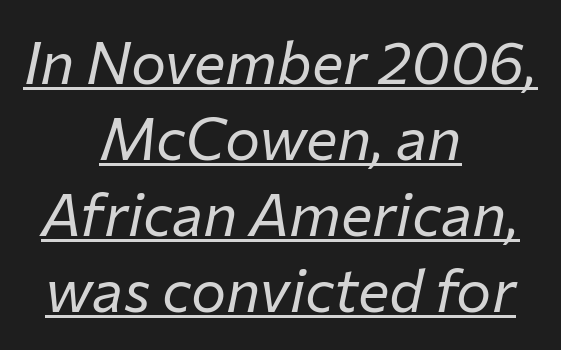
Descenders here cross a horizontal rule under the line. Rows of type keep a routine distance in the vertical direction. Here the glyphs are tracked normally, forming tight word shapes. Stroke thickness stays within the range of a standard reading face or lighter. The face used here is proportionally spaced, like ordinary book or web type. Line starts and ends both wander, symmetrically.
